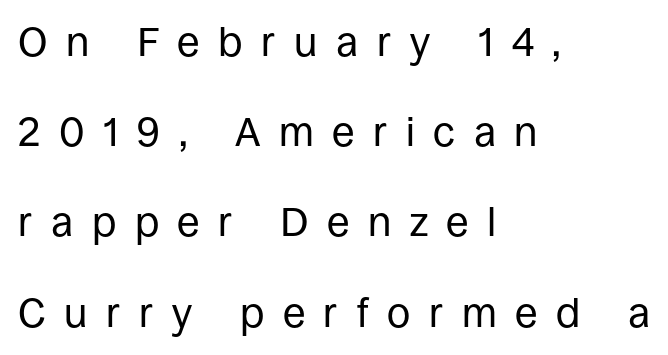
Line spacing here is loose. A student would call this left alignment; a typographer would say flush left, rag right. Does extra space separate the letters? Yes, quite a lot of it. The weight would be labelled regular, book, light, or lighter still.
